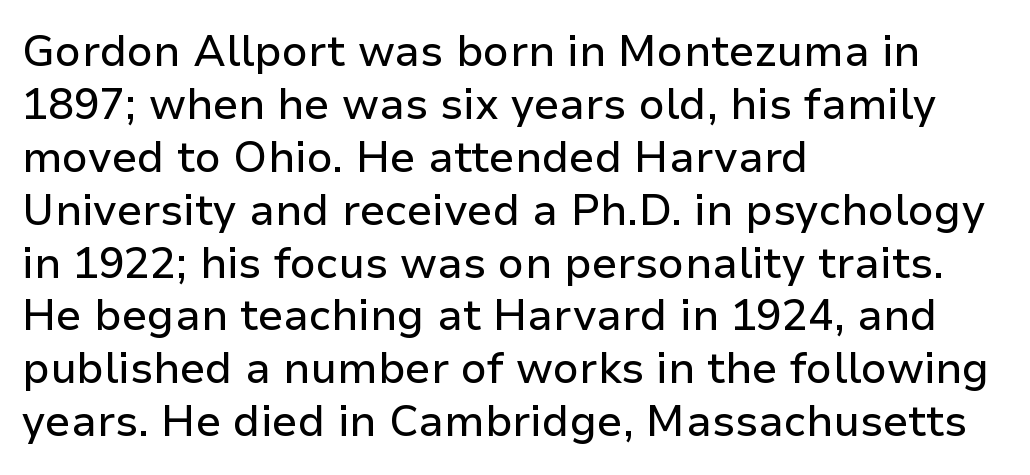
The image shows 43 px sans-serif type, upright; set left-aligned, line spacing 1.23x, normal letter spacing, not underlined; low stroke contrast and a medium x-height.
